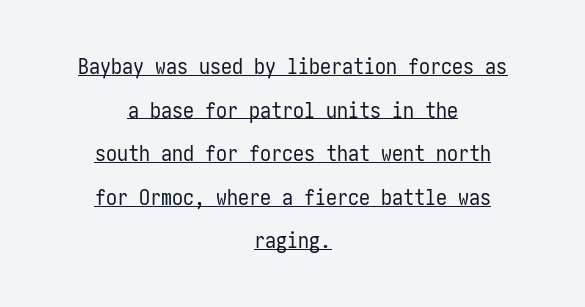
The gaps between neighbouring characters are ordinary and unremarkable. Underlining? Definitely there. This block would shrink considerably if given ordinary leading; it's expanded now. Compared with a flush-left layout, this one balances lines on the center instead. The characters are drawn with everyday or finer stroke widths. Posture: straight, roman, zero tilt.
